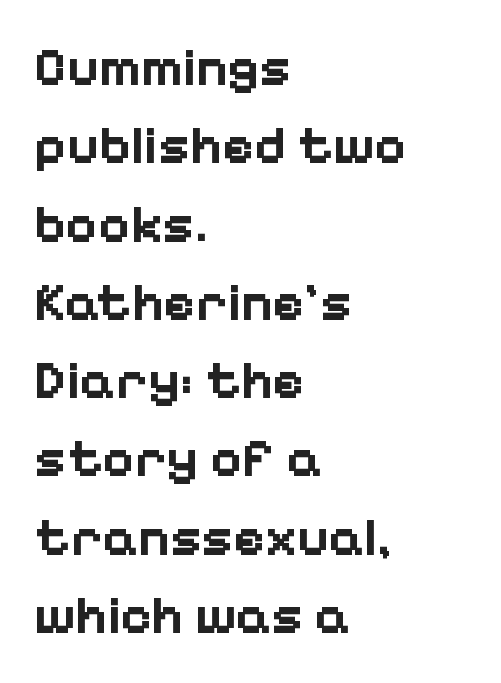
Do the characters align in a grid? No, the font is proportional. A typesetter would mark this as roman, not italic. The letterforms sit shoulder to shoulder at normal distance. Bare-footed words on every line. The block of text has a typical density, with ordinary space between rows. The letters carry no serifs — their stems end cleanly without finishing strokes.
